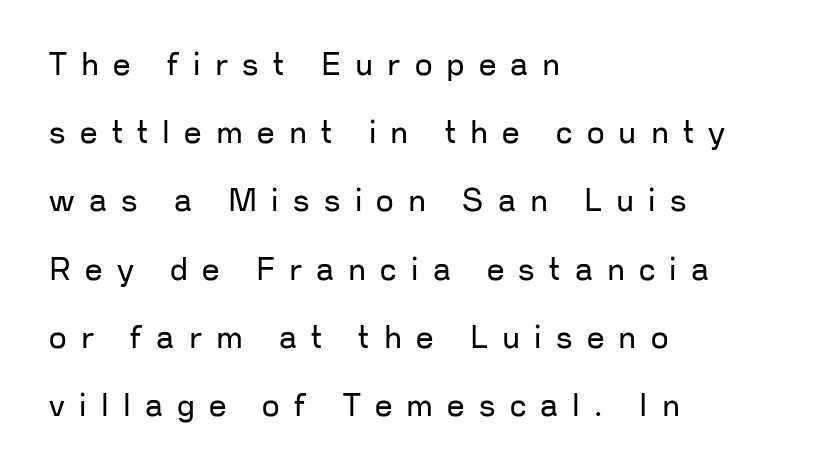
Q: Is the text bold? A: No.
Q: Is the text italic (slanted)? A: No, it is upright.
Q: Is the typeface a serif or a sans-serif typeface? A: Sans-serif.
Q: Is the text underlined? A: No.
Q: How is the paragraph aligned? A: Left-aligned.
Q: Is the spacing between letters normal or unusually wide? A: Unusually wide.
Q: Is the spacing between lines tight, normal or loose? A: Loose.
Q: Width (condensed, normal, or wide)? A: Normal.
Q: Stroke contrast? A: Low.
Q: x-height? A: Medium.
Q: Monospaced? A: No.
